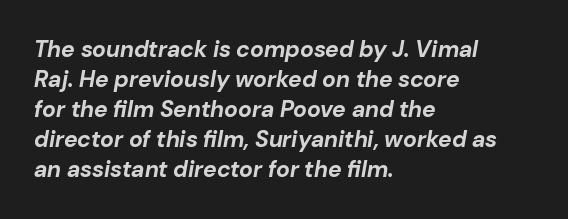
Q: Is the text bold? A: Yes.
Q: Is the text italic (slanted)? A: Yes, it leans right by about 10 degrees.
Q: Is the text underlined? A: No.
Q: How is the paragraph aligned? A: Left-aligned.
Q: Is the spacing between letters normal or unusually wide? A: Normal.
Q: Is the spacing between lines tight, normal or loose? A: Normal.
